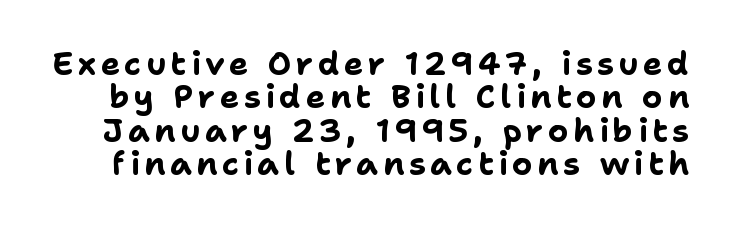
Bare-footed words on every line. A dark, heavy texture on the line: the type is bold. Letterform terminals end flat and unadorned throughout the passage. A typesetter would call this leading minimal, almost set solid. Each letter keeps its own natural width here, so spacing adapts to shape.
